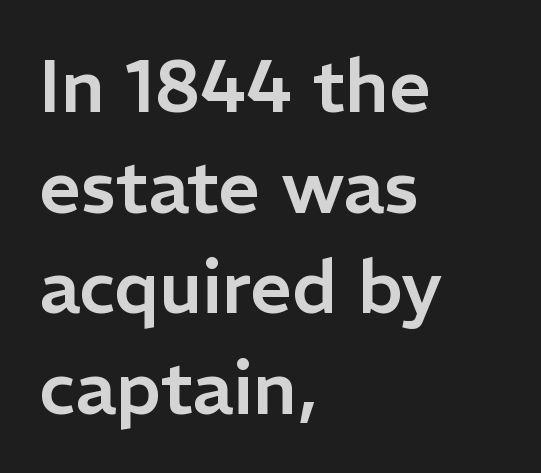
Q: Is the text italic (slanted)? A: No, it is upright.
Q: Is the typeface a serif or a sans-serif typeface? A: Sans-serif.
Q: Is the text underlined? A: No.
Q: How is the paragraph aligned? A: Left-aligned.
Q: Is the spacing between letters normal or unusually wide? A: Normal.
Q: Is the spacing between lines tight, normal or loose? A: Normal.
Q: Width (condensed, normal, or wide)? A: Normal.
Q: Stroke contrast? A: Low.
Q: x-height? A: Medium.
Q: Monospaced? A: No.
